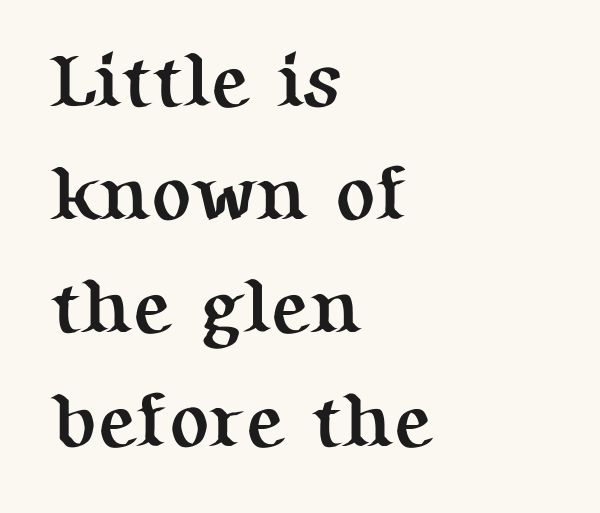
Q: Is the text bold? A: Yes.
Q: Is the text italic (slanted)? A: No, it is upright.
Q: Is the typeface a serif or a sans-serif typeface? A: Serif.
Q: Is the text underlined? A: No.
Q: How is the paragraph aligned? A: Left-aligned.
Q: Is the spacing between letters normal or unusually wide? A: Normal.
Q: Is the spacing between lines tight, normal or loose? A: Normal.
Q: Width (condensed, normal, or wide)? A: Normal.
Q: Stroke contrast? A: Medium.
Q: x-height? A: Medium.
Q: Monospaced? A: No.
